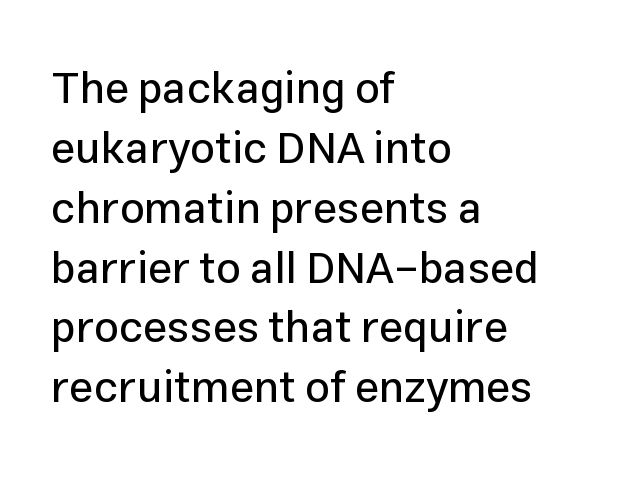
{"serif": "no", "italic": "no", "width": "normal", "stroke_contrast": "low", "x_height": "medium", "monospaced": "no", "underline": "no", "align": "left", "line_spacing": "normal", "line_spacing_ratio": 1.36, "letter_spacing": "normal", "letter_spacing_em": 0.0, "glyph_px": 44}
